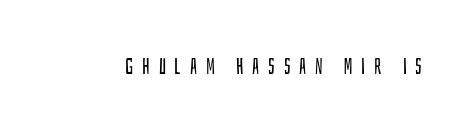
Tall strokes in this sample are plumb rather than angled. Vertical stems look standard width or narrower in stroke. Here the glyphs are tracked loosely, breaking word shapes into spaced letters. Decoration check: the copy has no underline.
